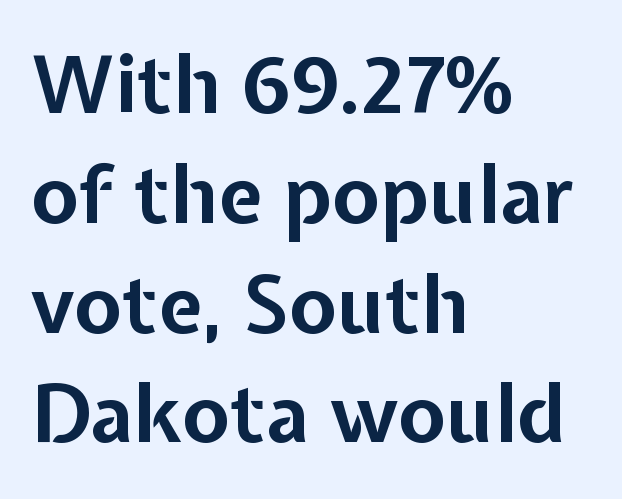
Q: Is the text bold? A: Yes.
Q: Is the text italic (slanted)? A: No, it is upright.
Q: Is the typeface a serif or a sans-serif typeface? A: Sans-serif.
Q: Is the text underlined? A: No.
Q: How is the paragraph aligned? A: Left-aligned.
Q: Is the spacing between letters normal or unusually wide? A: Normal.
Q: Is the spacing between lines tight, normal or loose? A: Normal.
Q: Width (condensed, normal, or wide)? A: Normal.
Q: Stroke contrast? A: Low.
Q: x-height? A: Medium.
Q: Monospaced? A: No.
